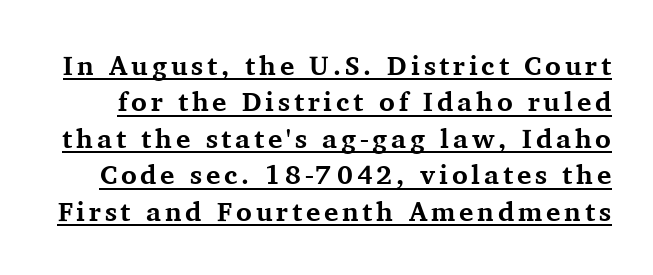
Students, observe the line beneath the letters — that is underlining. Honestly, the row spacing looks completely unremarkable. Emphasis by weight is at full strength: bold. Ascenders rise straight up at ninety degrees.
